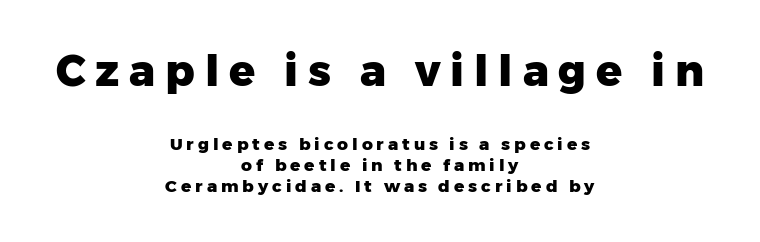
The image shows 43 px heavy sans-serif type, upright; set centered, normal line spacing (1.26x), unusually wide letter spacing (+0.23 em), not underlined; the first (top) block is 2.53x larger; low stroke contrast and a medium x-height.
